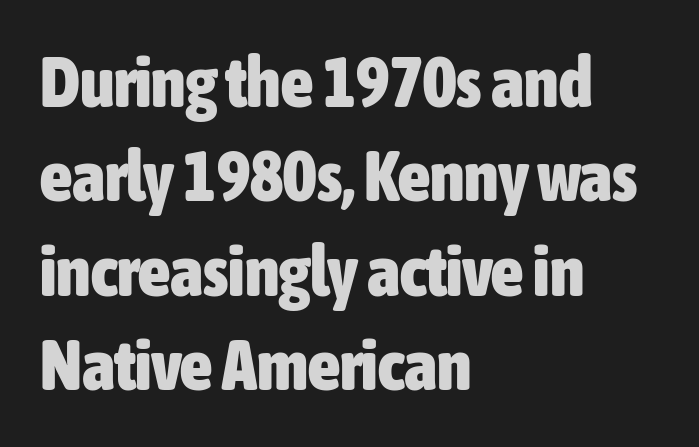
Tracking here is standard; glyphs follow each other at the usual distance. The area under the type is left untouched. The space between consecutive lines is moderate. Alignment: flush left. A dark, heavy texture on the line: the type is bold.
